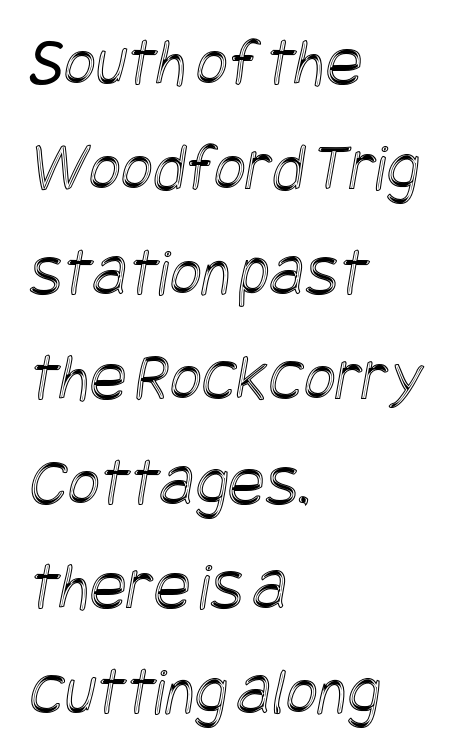
{"width": "condensed", "x_height": "large", "underline": "no", "align": "left", "line_spacing": "normal", "line_spacing_ratio": 1.52, "letter_spacing": "normal", "letter_spacing_em": 0.0, "glyph_px": 69}
